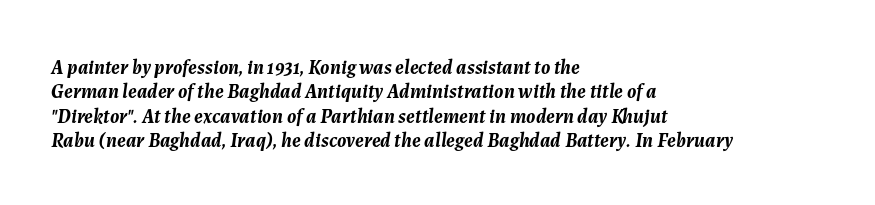
Q: Is the text bold? A: Yes.
Q: Is the text italic (slanted)? A: Yes, it leans right by about 7 degrees.
Q: Is the text underlined? A: No.
Q: How is the paragraph aligned? A: Left-aligned.
Q: Is the spacing between letters normal or unusually wide? A: Normal.
